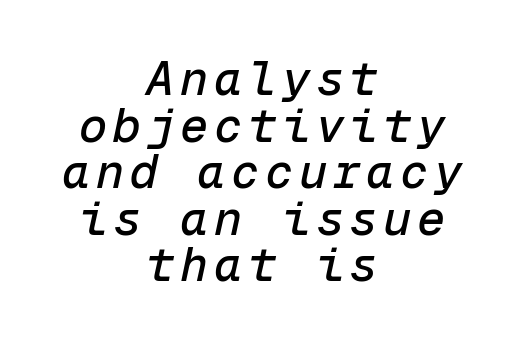
{"italic": "yes", "lean": "right", "slant_degrees": 12, "width": "normal", "stroke_contrast": "low", "x_height": "medium", "monospaced": "yes", "underline": "no", "align": "center", "line_spacing": "tight", "line_spacing_ratio": 0.99, "glyph_px": 47}
